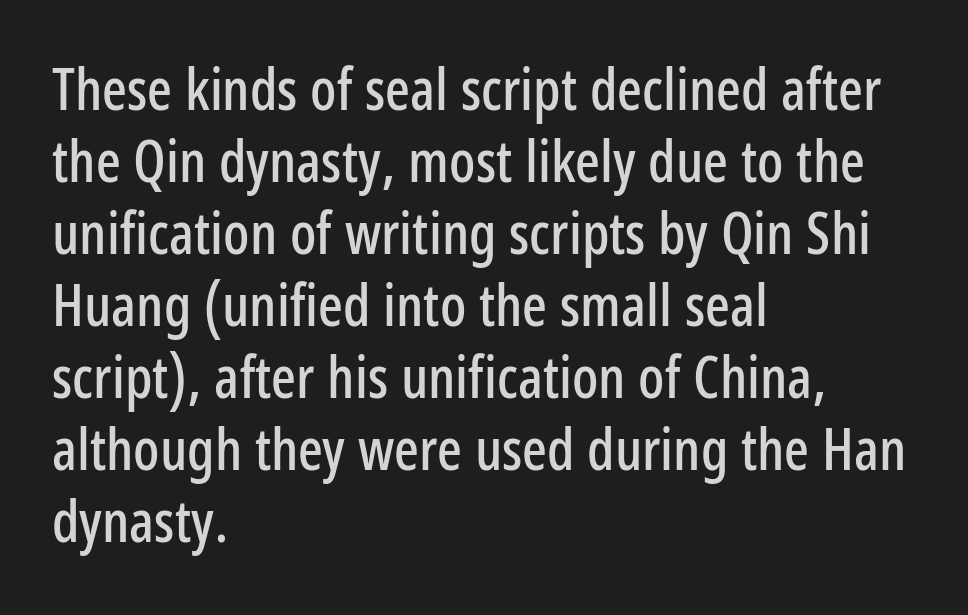
{"serif": "no", "italic": "no", "width": "condensed", "stroke_contrast": "low", "x_height": "medium", "monospaced": "no", "underline": "no", "align": "left", "line_spacing_ratio": 1.24, "letter_spacing": "normal", "letter_spacing_em": 0.0, "glyph_px": 58}
